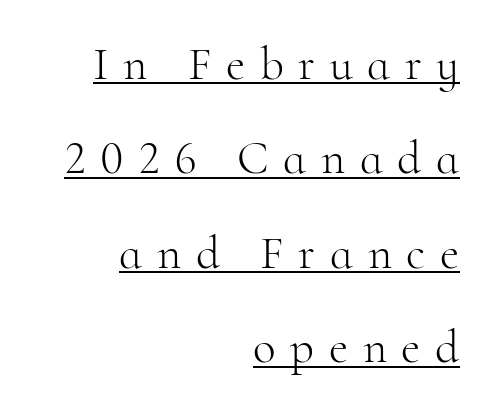
These lines were composed using upright roman letters. Typographically, this falls in the serif category. Like a heading marked for emphasis, these lines bear an underscore. Tracking value appears strongly positive — letters spread wide.
